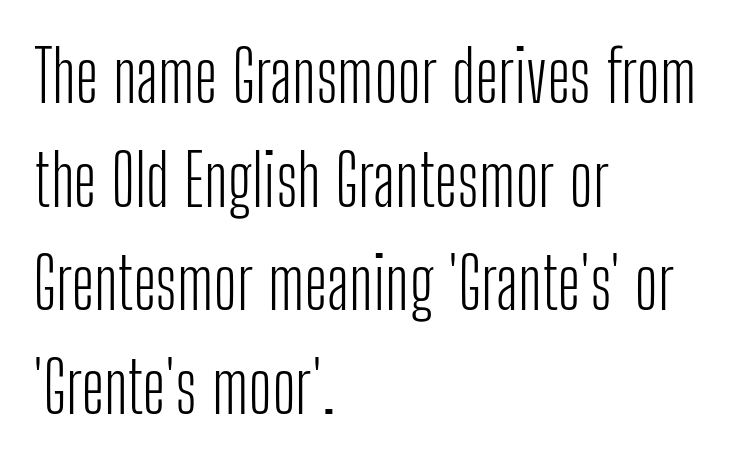
Q: Is the text bold? A: No.
Q: Is the text italic (slanted)? A: No, it is upright.
Q: Is the typeface a serif or a sans-serif typeface? A: Sans-serif.
Q: Is the text underlined? A: No.
Q: How is the paragraph aligned? A: Left-aligned.
Q: Is the spacing between letters normal or unusually wide? A: Normal.
Q: Is the spacing between lines tight, normal or loose? A: Normal.
Q: Width (condensed, normal, or wide)? A: Condensed.
Q: Stroke contrast? A: Low.
Q: x-height? A: Medium.
Q: Monospaced? A: No.
